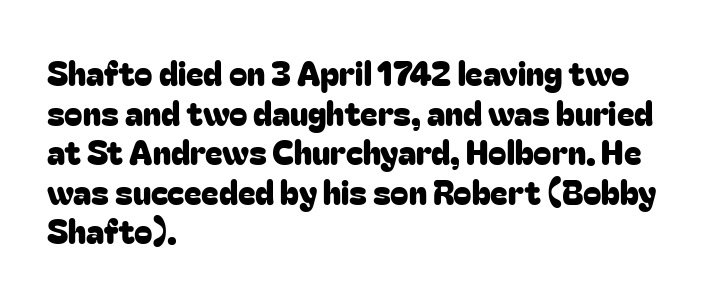
{"serif": "no", "italic": "no", "width": "normal", "stroke_contrast": "low", "x_height": "medium", "monospaced": "no", "underline": "no", "align": "left", "line_spacing_ratio": 1.2, "letter_spacing": "normal", "letter_spacing_em": 0.0, "glyph_px": 33}
